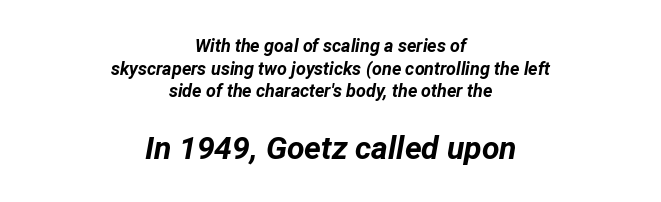
The image shows 32 px bold type, italic (leaning right); set centered, normal line spacing (1.26x), normal letter spacing, not underlined; the second (bottom) block is 1.78x larger; low stroke contrast and a medium x-height.
